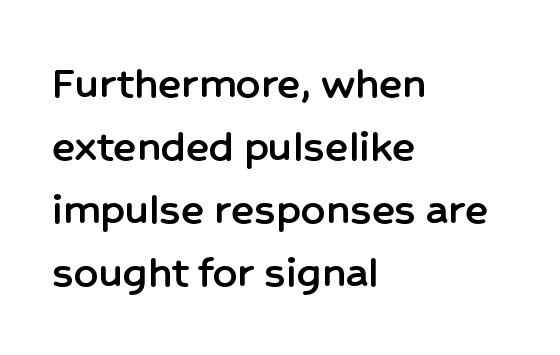
The image shows 48 px sans-serif type, upright; set left-aligned, normal line spacing (1.31x), normal letter spacing, not underlined; low stroke contrast and a medium x-height.
